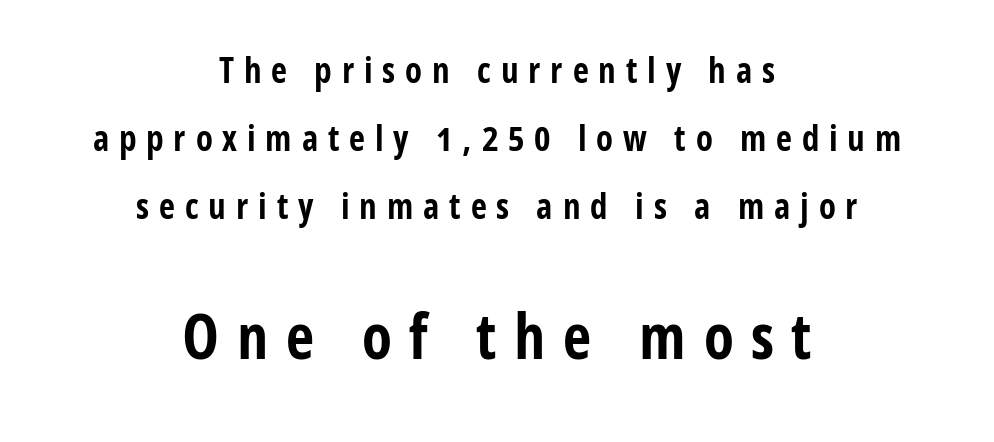
{"serif": "no", "italic": "no", "bold": "yes", "weight": "bold", "width": "condensed", "stroke_contrast": "low", "x_height": "medium", "monospaced": "no", "underline": "no", "align": "center", "line_spacing": "loose", "line_spacing_ratio": 1.94, "letter_spacing": "wide", "letter_spacing_em": 0.28, "larger_block": "second", "size_ratio": 1.77, "glyph_px": 62}
